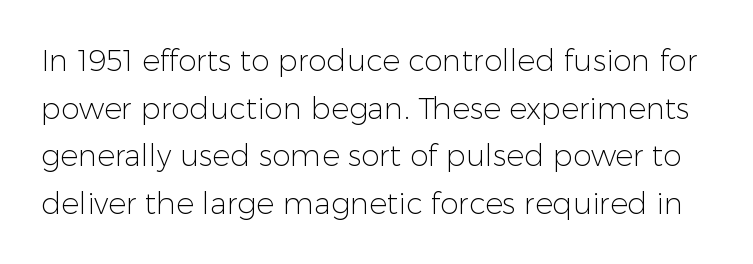
The image shows 30 px light sans-serif type, upright; set normal line spacing (1.59x), normal letter spacing, not underlined; low stroke contrast and a medium x-height.
